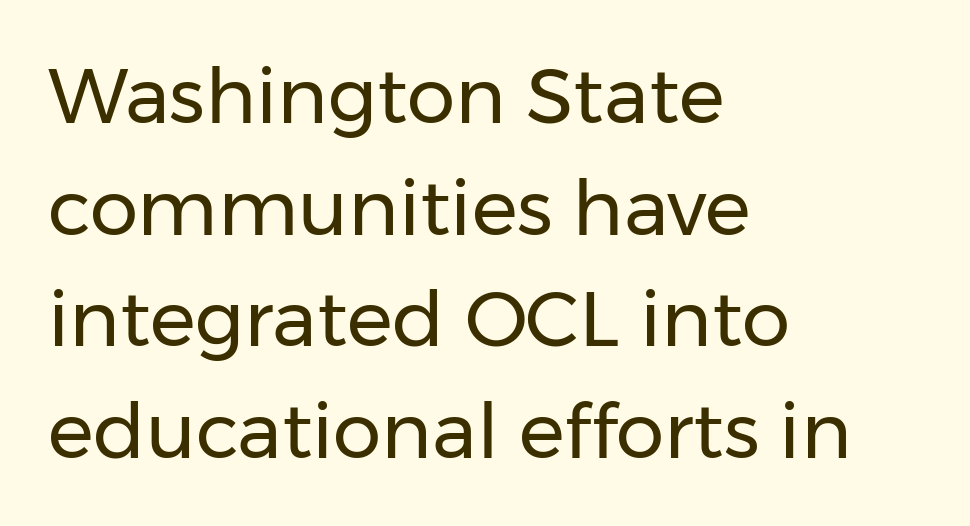
Q: Is the text bold? A: No.
Q: Is the text italic (slanted)? A: No, it is upright.
Q: Is the typeface a serif or a sans-serif typeface? A: Sans-serif.
Q: Is the text underlined? A: No.
Q: How is the paragraph aligned? A: Left-aligned.
Q: Is the spacing between letters normal or unusually wide? A: Normal.
Q: Is the spacing between lines tight, normal or loose? A: Normal.
Q: Width (condensed, normal, or wide)? A: Normal.
Q: Stroke contrast? A: Low.
Q: x-height? A: Medium.
Q: Monospaced? A: No.
